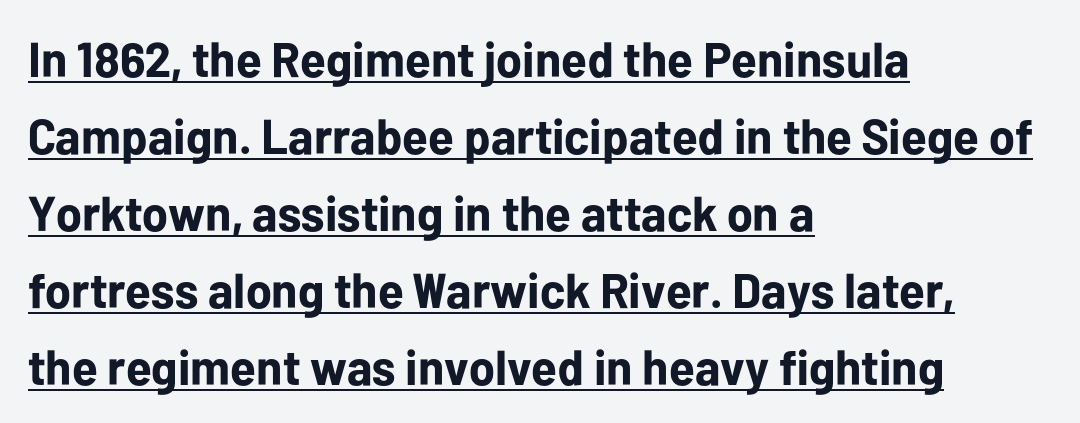
Short note: letters normally spaced. Baseline-to-baseline distance is the conventional proportion of letter height. This is sans-serif lettering, the kind often seen on screens and signage. Ascenders rise straight up at ninety degrees. Its strokes are broad and dark, the hallmark of bold type. This sample is left-justified, so line endings fall wherever the words run out.
